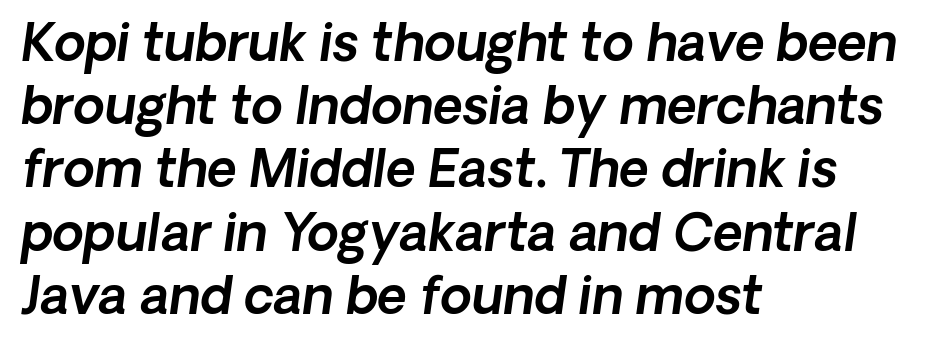
The image shows 51 px text type, italic (leaning right); set left-aligned, line spacing 1.24x, normal letter spacing, not underlined; a medium x-height.
